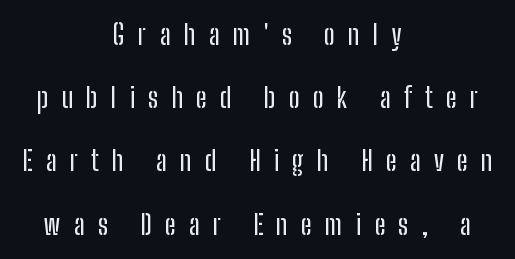
{"italic": "no", "underline": "no", "align": "center", "line_spacing": "loose", "line_spacing_ratio": 2.34, "letter_spacing": "wide", "letter_spacing_em": 0.49, "glyph_px": 27}
